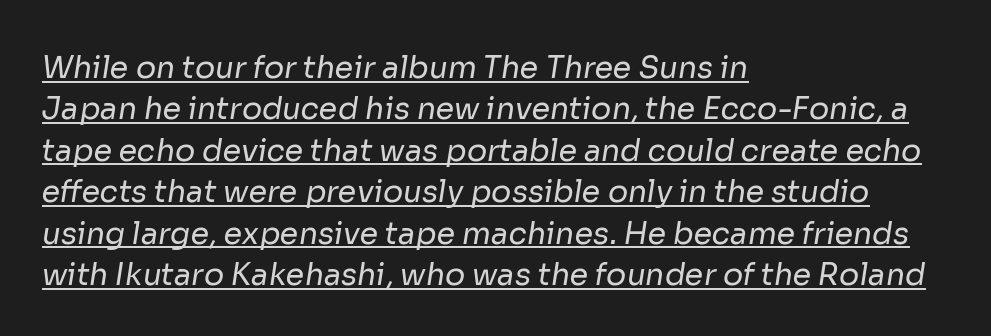
Q: Is the text bold? A: No.
Q: Is the typeface a serif or a sans-serif typeface? A: Sans-serif.
Q: Is the text underlined? A: Yes.
Q: How is the paragraph aligned? A: Left-aligned.
Q: Is the spacing between letters normal or unusually wide? A: Normal.
Q: Is the spacing between lines tight, normal or loose? A: Normal.
Q: Width (condensed, normal, or wide)? A: Normal.
Q: Stroke contrast? A: Low.
Q: x-height? A: Medium.
Q: Monospaced? A: No.
